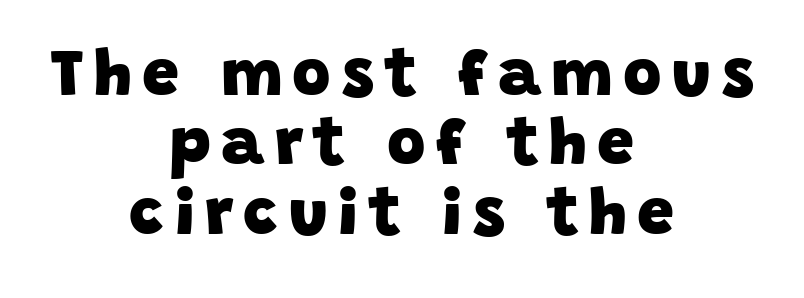
{"serif": "no", "bold": "yes", "weight": "heavy", "width": "normal", "stroke_contrast": "low", "x_height": "large", "monospaced": "no", "underline": "no", "align": "center", "line_spacing": "tight", "line_spacing_ratio": 1.05, "glyph_px": 66}
